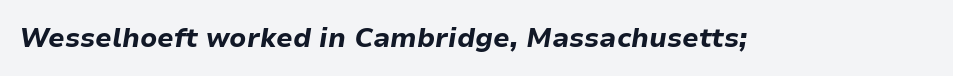
Q: Is the text bold? A: Yes.
Q: Is the text italic (slanted)? A: Yes, it leans right by about 9 degrees.
Q: Is the text underlined? A: No.
Q: Is the spacing between letters normal or unusually wide? A: Normal.
